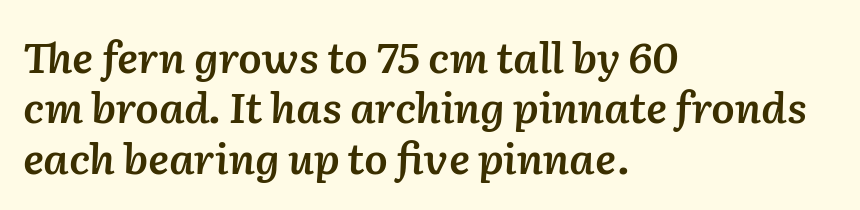
These words are printed semibold, heavier than regular yet not bold. This sample is left-justified, so line endings fall wherever the words run out. You can tell it's italic because the verticals aren't actually vertical. The letters advance in unequal steps, a hallmark of proportional type. This rendering leaves character spacing at its baseline value.
